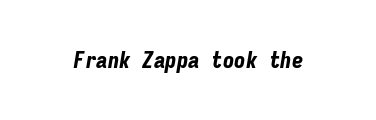
The image shows 23 px bold type, italic (leaning right); set normal letter spacing, not underlined.
